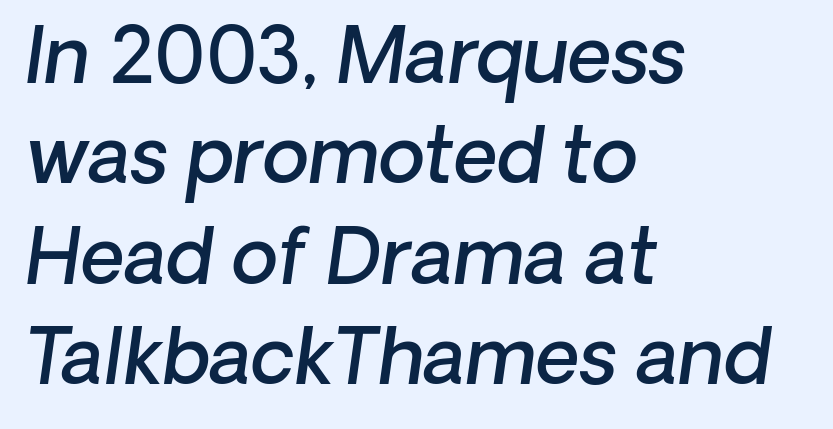
{"serif": "no", "bold": "semi", "weight": "semibold", "width": "normal", "stroke_contrast": "low", "x_height": "medium", "monospaced": "no", "underline": "no", "align": "left", "line_spacing": "normal", "line_spacing_ratio": 1.32, "letter_spacing": "normal", "letter_spacing_em": 0.0, "glyph_px": 76}
